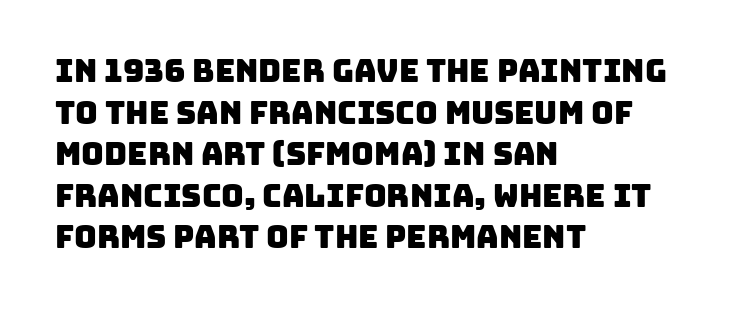
{"serif": "no", "width": "normal", "stroke_contrast": "low", "x_height": "large", "monospaced": "no", "underline": "no", "align": "left", "line_spacing": "normal", "line_spacing_ratio": 1.34, "letter_spacing": "normal", "letter_spacing_em": 0.0, "glyph_px": 31}
